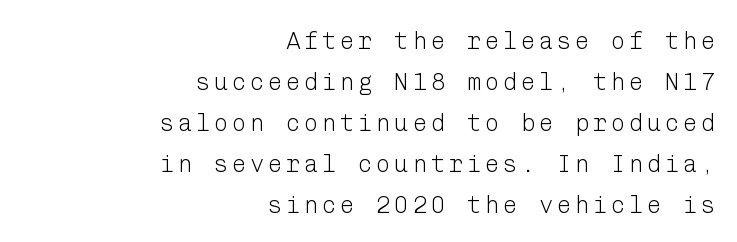
Q: Is the text bold? A: No.
Q: Is the text italic (slanted)? A: No, it is upright.
Q: Is the text underlined? A: No.
Q: How is the paragraph aligned? A: Right-aligned.
